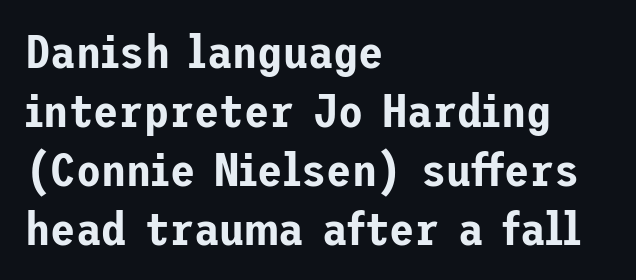
{"serif": "no", "italic": "no", "width": "normal", "stroke_contrast": "low", "x_height": "medium", "underline": "no", "align": "left", "line_spacing": "normal", "line_spacing_ratio": 1.28, "letter_spacing": "normal", "letter_spacing_em": 0.0, "glyph_px": 46}
